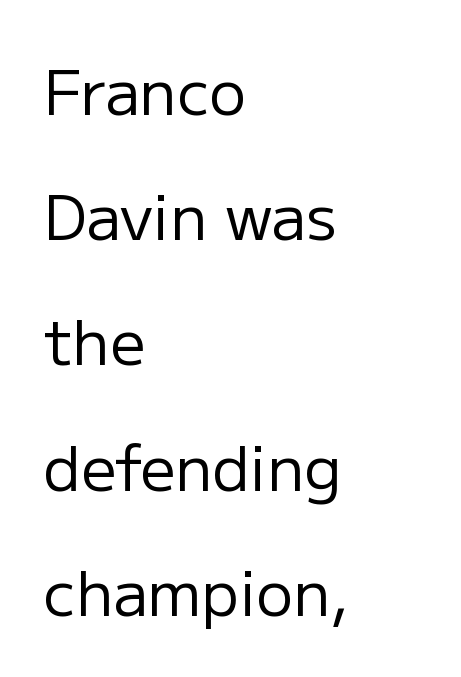
The image shows 62 px regular-weight sans-serif type, upright; set left-aligned, loose line spacing (2.02x), normal letter spacing, not underlined; low stroke contrast and a medium x-height.
